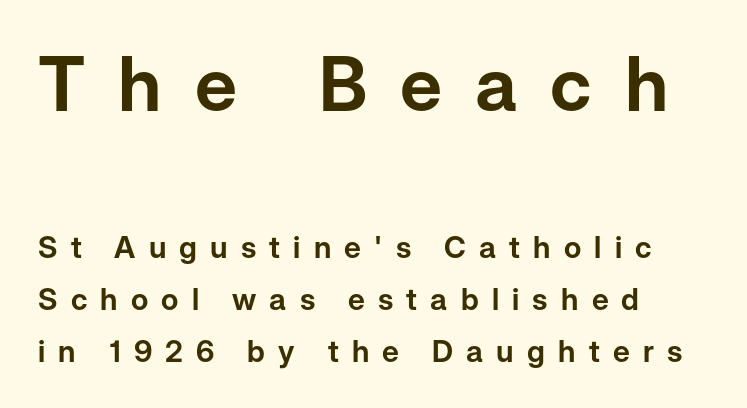
Q: Is the text italic (slanted)? A: No, it is upright.
Q: Is the typeface a serif or a sans-serif typeface? A: Sans-serif.
Q: Is the text underlined? A: No.
Q: How is the paragraph aligned? A: Left-aligned.
Q: Is the spacing between letters normal or unusually wide? A: Unusually wide.
Q: Which block of text is set in a larger size, the first (top) or the second (bottom)? A: The first (top) one.
Q: Width (condensed, normal, or wide)? A: Normal.
Q: Stroke contrast? A: Low.
Q: x-height? A: Medium.
Q: Monospaced? A: No.
